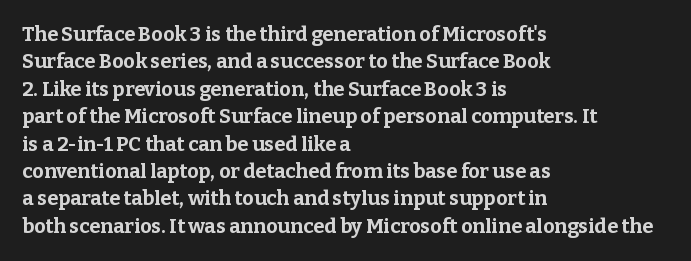
The image shows 20 px bold type, upright; set left-aligned, normal line spacing (1.37x), normal letter spacing, not underlined.
